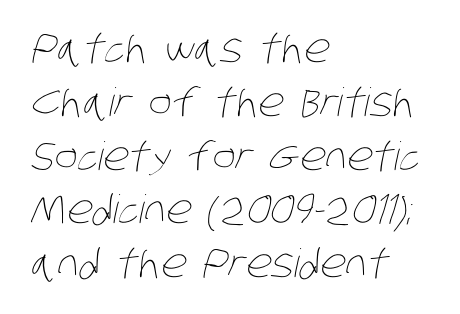
{"bold": "no", "weight": "thin", "width": "condensed", "stroke_contrast": "low", "x_height": "large", "monospaced": "no", "underline": "no", "align": "left", "line_spacing": "normal", "line_spacing_ratio": 1.38, "letter_spacing": "normal", "letter_spacing_em": 0.0, "glyph_px": 39}
